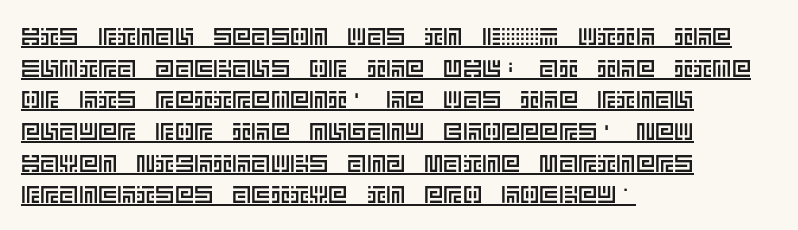
The image shows 24 px text type, upright; set left-aligned, normal line spacing (1.32x), normal letter spacing, underlined.
